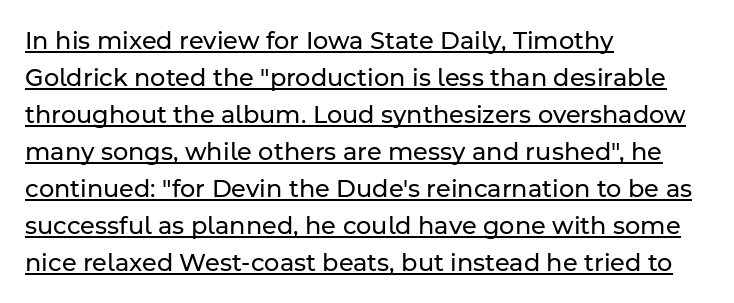
The image shows 24 px text type, upright; set left-aligned, normal line spacing (1.54x), normal letter spacing, underlined.
